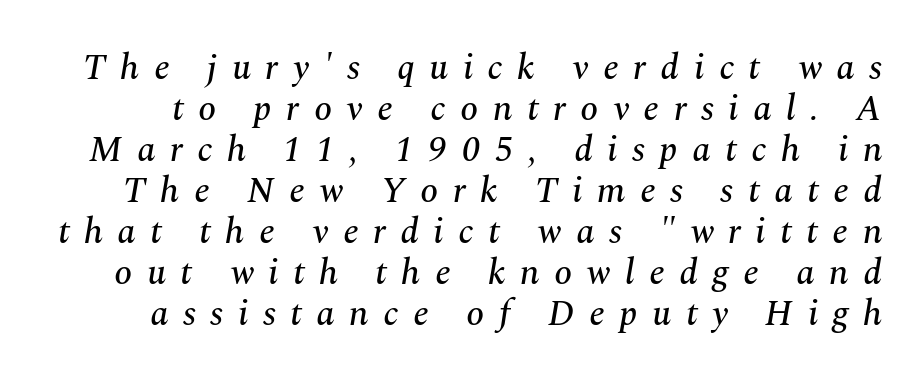
The image shows 36 px serif type, italic (leaning right); set tight line spacing (1.14x), unusually wide letter spacing (+0.4 em), not underlined; medium stroke contrast and a medium x-height.
